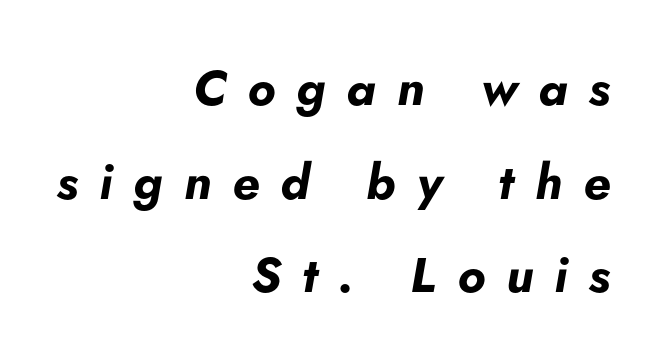
The face used here is proportionally spaced, like ordinary book or web type. This block would shrink considerably if given ordinary leading; it's expanded now. Each glyph is drawn with heavy, bold strokes. Characters are canted at an angle relative to the baseline's perpendicular. These lines have a slow, spaced-out rhythm from letter to letter.
